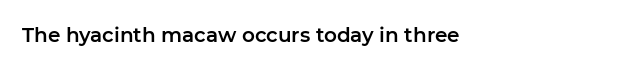
Q: Is the text italic (slanted)? A: No, it is upright.
Q: Is the text underlined? A: No.
Q: Is the spacing between letters normal or unusually wide? A: Normal.
